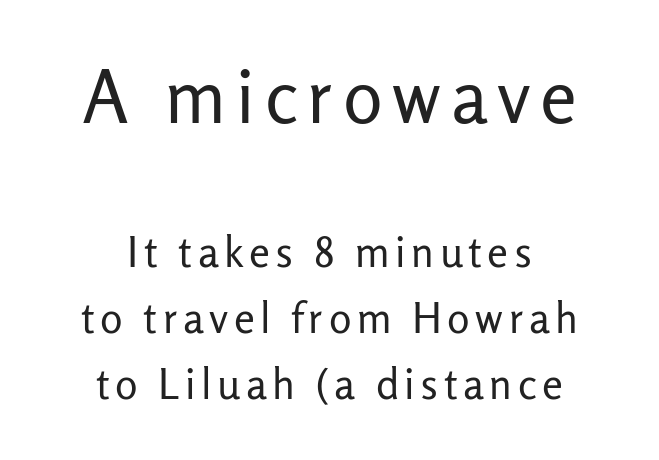
Q: Is the text bold? A: No.
Q: Is the text italic (slanted)? A: No, it is upright.
Q: Is the typeface a serif or a sans-serif typeface? A: Sans-serif.
Q: Is the text underlined? A: No.
Q: How is the paragraph aligned? A: Centered.
Q: Is the spacing between lines tight, normal or loose? A: Normal.
Q: Which block of text is set in a larger size, the first (top) or the second (bottom)? A: The first (top) one.
Q: Width (condensed, normal, or wide)? A: Normal.
Q: Stroke contrast? A: Low.
Q: x-height? A: Medium.
Q: Monospaced? A: No.
